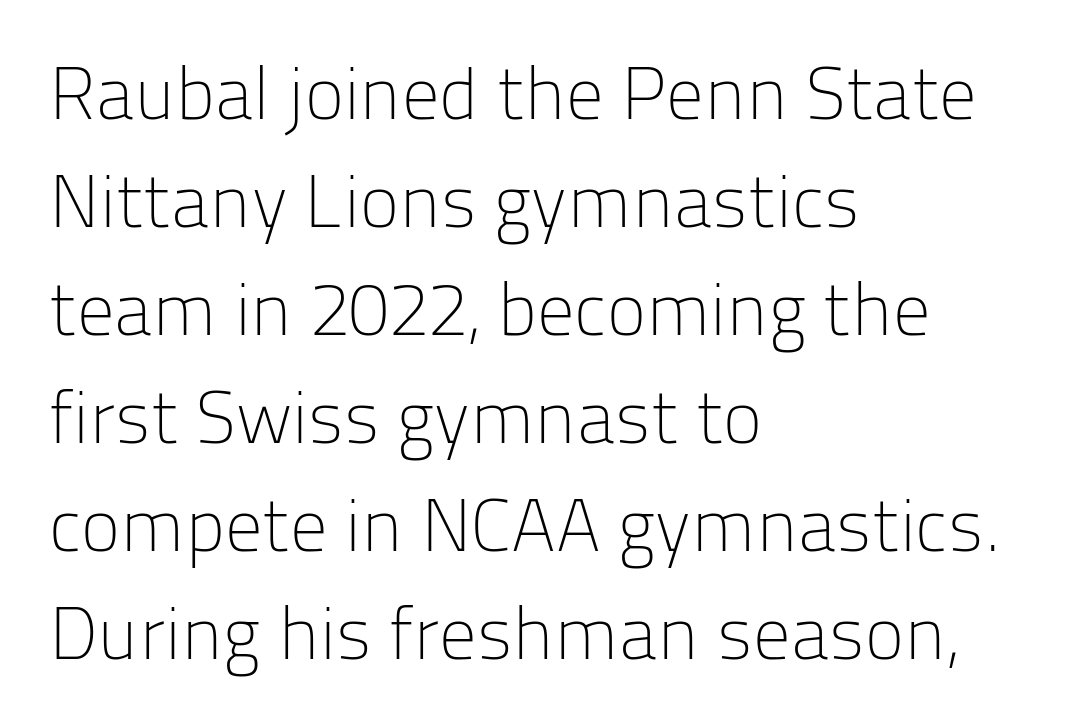
Q: Is the text bold? A: No.
Q: Is the text italic (slanted)? A: No, it is upright.
Q: Is the typeface a serif or a sans-serif typeface? A: Sans-serif.
Q: Is the text underlined? A: No.
Q: How is the paragraph aligned? A: Left-aligned.
Q: Is the spacing between letters normal or unusually wide? A: Normal.
Q: Is the spacing between lines tight, normal or loose? A: Normal.
Q: Width (condensed, normal, or wide)? A: Normal.
Q: Stroke contrast? A: Low.
Q: x-height? A: Medium.
Q: Monospaced? A: No.
